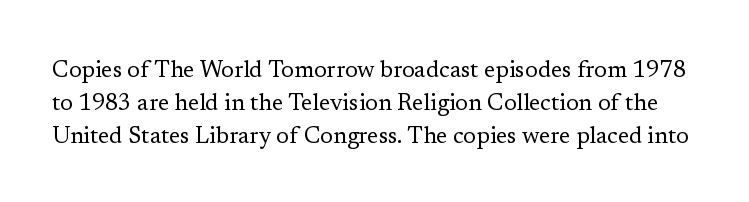
The image shows 23 px text type, upright; set normal line spacing (1.44x), normal letter spacing, not underlined.
